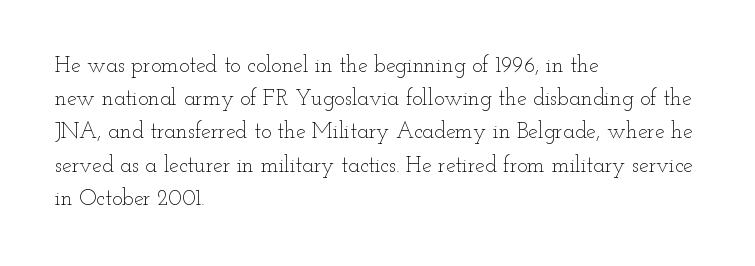
Q: Is the text bold? A: No.
Q: Is the text italic (slanted)? A: No, it is upright.
Q: Is the text underlined? A: No.
Q: How is the paragraph aligned? A: Left-aligned.
Q: Is the spacing between letters normal or unusually wide? A: Normal.
Q: Is the spacing between lines tight, normal or loose? A: Normal.
